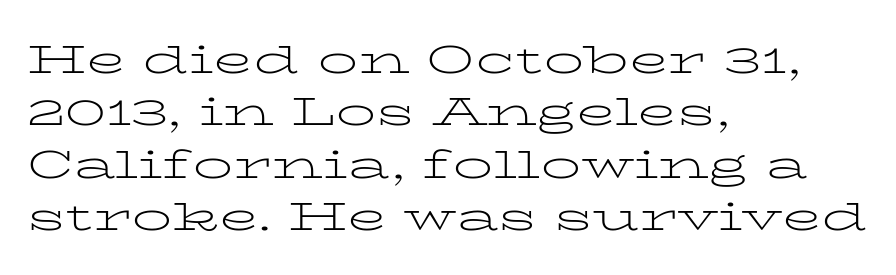
Q: Is the text bold? A: No.
Q: Is the text italic (slanted)? A: No, it is upright.
Q: Is the typeface a serif or a sans-serif typeface? A: Serif.
Q: Is the text underlined? A: No.
Q: How is the paragraph aligned? A: Left-aligned.
Q: Is the spacing between letters normal or unusually wide? A: Normal.
Q: Is the spacing between lines tight, normal or loose? A: Normal.
Q: Width (condensed, normal, or wide)? A: Wide.
Q: Stroke contrast? A: Low.
Q: x-height? A: Medium.
Q: Monospaced? A: No.
